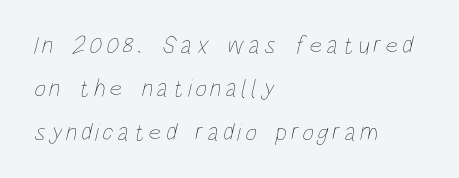
Decoration check: the copy has no underline. The compositor pushed each line to the left boundary. On a weight scale, this lands at 450 or below.
